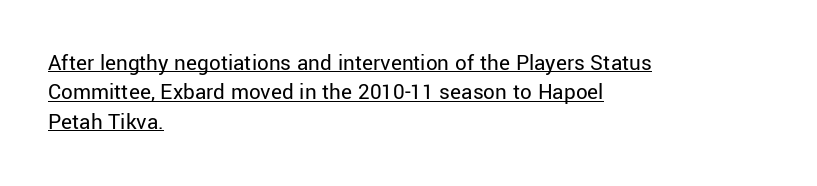
The image shows 23 px text type, upright; set left-aligned, normal line spacing (1.28x), normal letter spacing, underlined.
